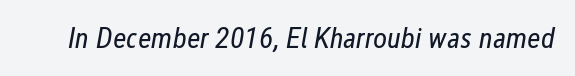
Q: Is the text bold? A: No.
Q: Is the text italic (slanted)? A: Yes, it leans right by about 12 degrees.
Q: Is the text underlined? A: No.
Q: Is the spacing between letters normal or unusually wide? A: Normal.
Q: Width (condensed, normal, or wide)? A: Condensed.
Q: Stroke contrast? A: Low.
Q: x-height? A: Medium.
Q: Monospaced? A: No.
